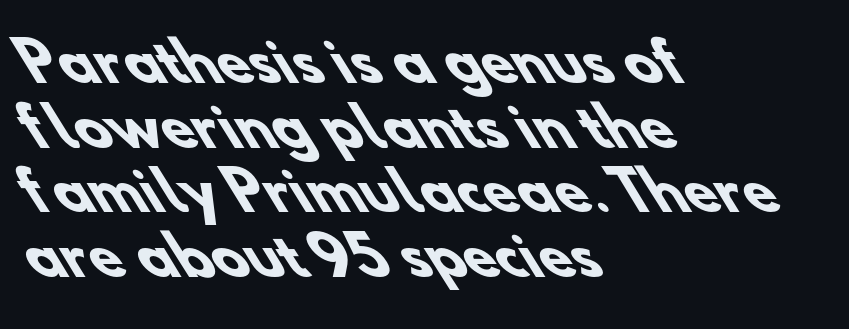
Q: Is the text bold? A: Yes.
Q: Is the typeface a serif or a sans-serif typeface? A: Sans-serif.
Q: Is the text underlined? A: No.
Q: How is the paragraph aligned? A: Left-aligned.
Q: Is the spacing between letters normal or unusually wide? A: Normal.
Q: Width (condensed, normal, or wide)? A: Normal.
Q: Stroke contrast? A: Low.
Q: x-height? A: Small.
Q: Monospaced? A: No.
